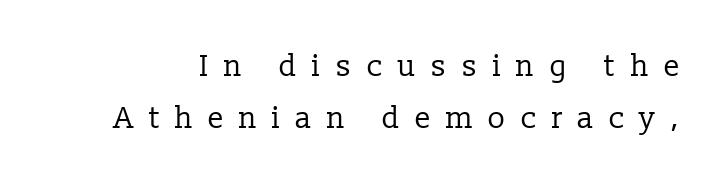
It's the straight-up-and-down kind of type. Old-style or modern, the face here clearly has serifs. A typesetter would call this proportional, since set widths differ per character. On a weight scale, this lands at 450 or below.
